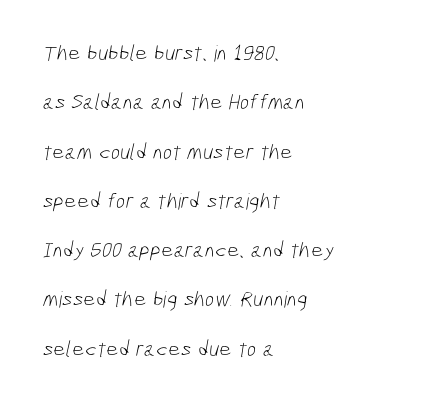
{"bold": "no", "underline": "no", "align": "left", "line_spacing": "loose", "line_spacing_ratio": 2.24, "letter_spacing": "normal", "letter_spacing_em": 0.0, "glyph_px": 22}
